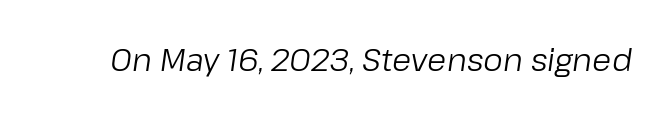
Q: Is the text bold? A: No.
Q: Is the text italic (slanted)? A: Yes, it leans right by about 8 degrees.
Q: Is the text underlined? A: No.
Q: Is the spacing between letters normal or unusually wide? A: Normal.
Q: Width (condensed, normal, or wide)? A: Normal.
Q: Stroke contrast? A: Low.
Q: x-height? A: Medium.
Q: Monospaced? A: No.
